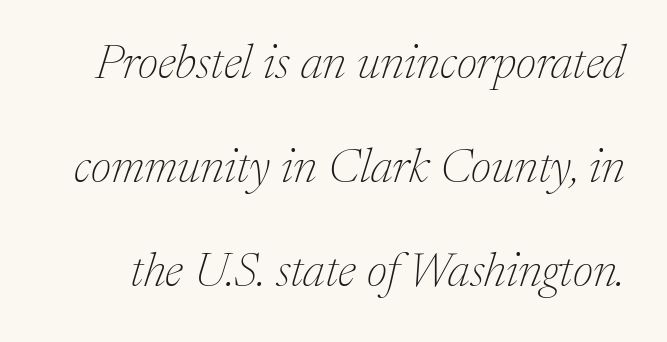
Q: Is the text bold? A: No.
Q: Is the text italic (slanted)? A: Yes, it leans right by about 17 degrees.
Q: Is the typeface a serif or a sans-serif typeface? A: Serif.
Q: Is the text underlined? A: No.
Q: Is the spacing between letters normal or unusually wide? A: Normal.
Q: Is the spacing between lines tight, normal or loose? A: Loose.
Q: Width (condensed, normal, or wide)? A: Normal.
Q: Stroke contrast? A: Medium.
Q: x-height? A: Medium.
Q: Monospaced? A: No.
